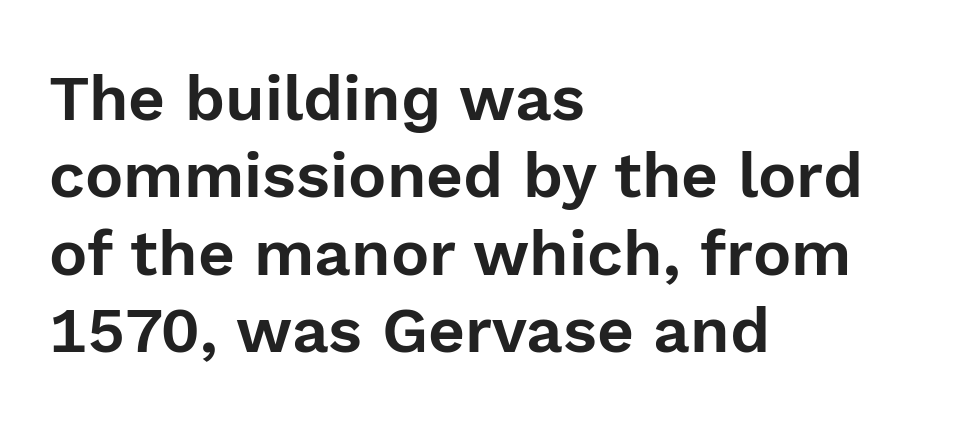
Q: Is the text italic (slanted)? A: No, it is upright.
Q: Is the typeface a serif or a sans-serif typeface? A: Sans-serif.
Q: Is the text underlined? A: No.
Q: How is the paragraph aligned? A: Left-aligned.
Q: Is the spacing between letters normal or unusually wide? A: Normal.
Q: Width (condensed, normal, or wide)? A: Normal.
Q: x-height? A: Medium.
Q: Monospaced? A: No.
